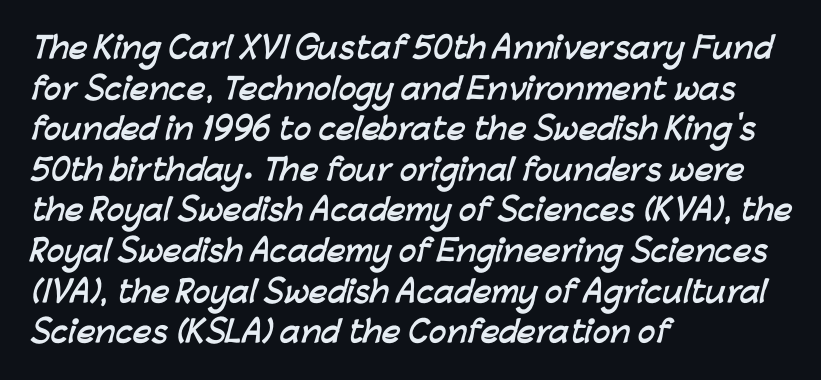
Q: Is the text bold? A: Yes.
Q: Is the typeface a serif or a sans-serif typeface? A: Sans-serif.
Q: Is the text underlined? A: No.
Q: How is the paragraph aligned? A: Left-aligned.
Q: Is the spacing between letters normal or unusually wide? A: Normal.
Q: Is the spacing between lines tight, normal or loose? A: Normal.
Q: Width (condensed, normal, or wide)? A: Normal.
Q: Stroke contrast? A: Low.
Q: x-height? A: Medium.
Q: Monospaced? A: No.
